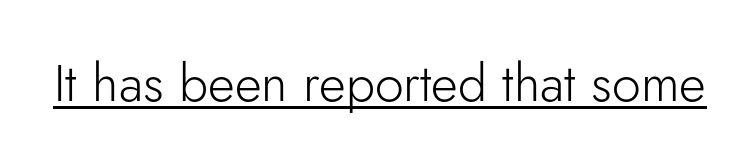
Q: Is the text bold? A: No.
Q: Is the text italic (slanted)? A: No, it is upright.
Q: Is the typeface a serif or a sans-serif typeface? A: Sans-serif.
Q: Is the text underlined? A: Yes.
Q: Is the spacing between letters normal or unusually wide? A: Normal.
Q: Width (condensed, normal, or wide)? A: Normal.
Q: Stroke contrast? A: Low.
Q: x-height? A: Small.
Q: Monospaced? A: No.
